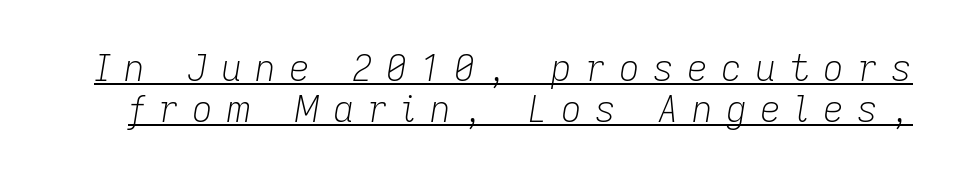
Q: Is the text bold? A: No.
Q: Is the text italic (slanted)? A: Yes, it leans right by about 9 degrees.
Q: Is the text underlined? A: Yes.
Q: Is the spacing between letters normal or unusually wide? A: Unusually wide.
Q: Is the spacing between lines tight, normal or loose? A: Tight.
Q: Width (condensed, normal, or wide)? A: Normal.
Q: Stroke contrast? A: Low.
Q: x-height? A: Medium.
Q: Monospaced? A: No.
